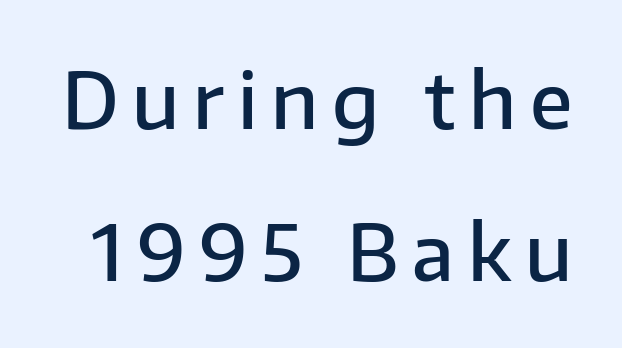
{"serif": "no", "italic": "no", "bold": "semi", "weight": "semibold", "width": "normal", "stroke_contrast": "low", "x_height": "medium", "monospaced": "no", "underline": "no", "line_spacing": "loose", "line_spacing_ratio": 2.0, "glyph_px": 76}
